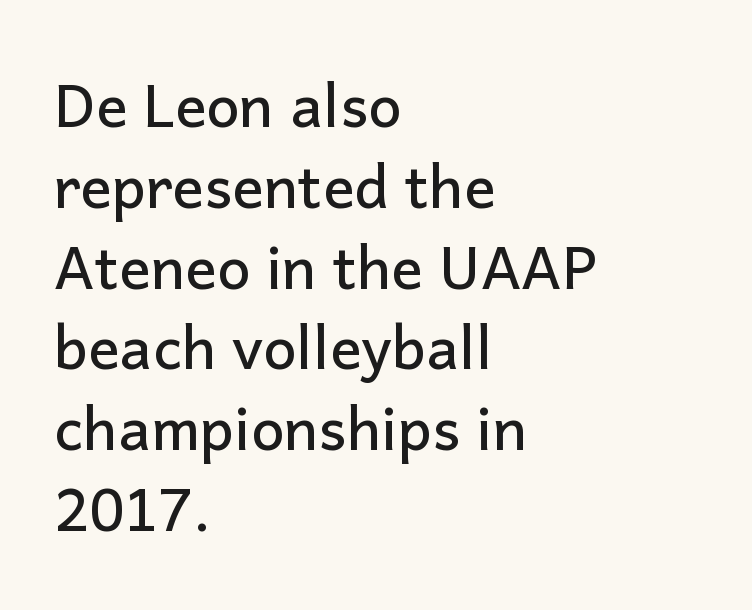
The image shows 59 px sans-serif type, upright; set left-aligned, normal line spacing (1.37x), normal letter spacing, not underlined; low stroke contrast and a medium x-height.
